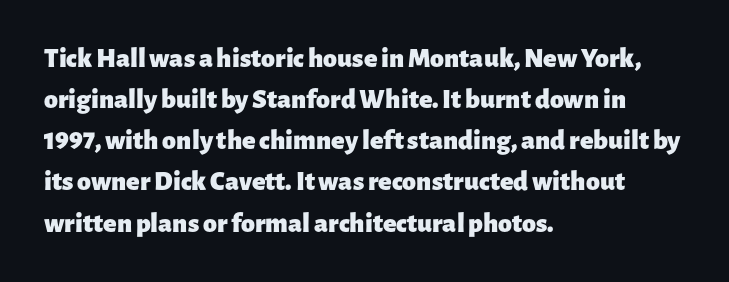
Q: Is the text bold? A: Yes.
Q: Is the text italic (slanted)? A: No, it is upright.
Q: Is the typeface a serif or a sans-serif typeface? A: Sans-serif.
Q: Is the text underlined? A: No.
Q: How is the paragraph aligned? A: Left-aligned.
Q: Is the spacing between letters normal or unusually wide? A: Normal.
Q: Is the spacing between lines tight, normal or loose? A: Normal.
Q: Width (condensed, normal, or wide)? A: Normal.
Q: Stroke contrast? A: Low.
Q: x-height? A: Medium.
Q: Monospaced? A: No.
